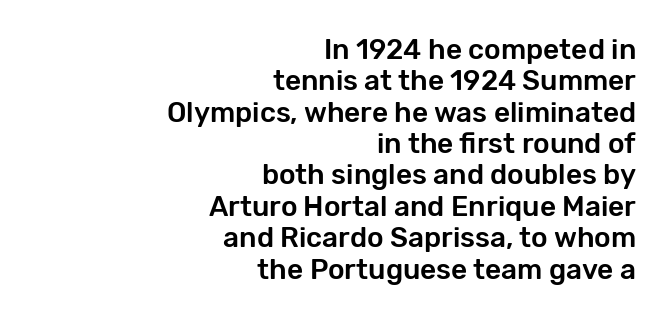
{"serif": "no", "italic": "no", "width": "normal", "stroke_contrast": "low", "x_height": "medium", "monospaced": "no", "underline": "no", "align": "right", "line_spacing": "tight", "line_spacing_ratio": 1.12, "letter_spacing": "normal", "letter_spacing_em": 0.0, "glyph_px": 28}
